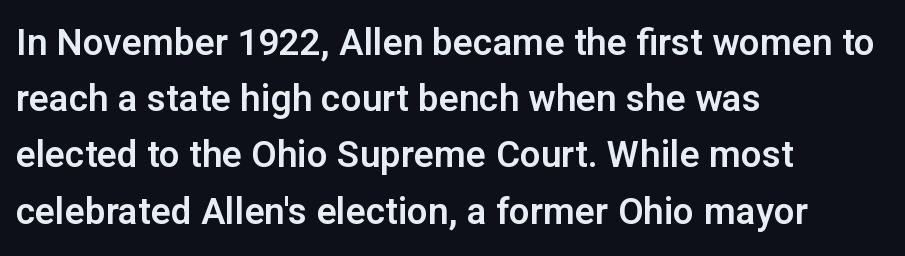
Q: Is the text italic (slanted)? A: No, it is upright.
Q: Is the typeface a serif or a sans-serif typeface? A: Sans-serif.
Q: Is the text underlined? A: No.
Q: How is the paragraph aligned? A: Left-aligned.
Q: Is the spacing between letters normal or unusually wide? A: Normal.
Q: Is the spacing between lines tight, normal or loose? A: Normal.
Q: Width (condensed, normal, or wide)? A: Normal.
Q: Stroke contrast? A: Low.
Q: x-height? A: Medium.
Q: Monospaced? A: No.
